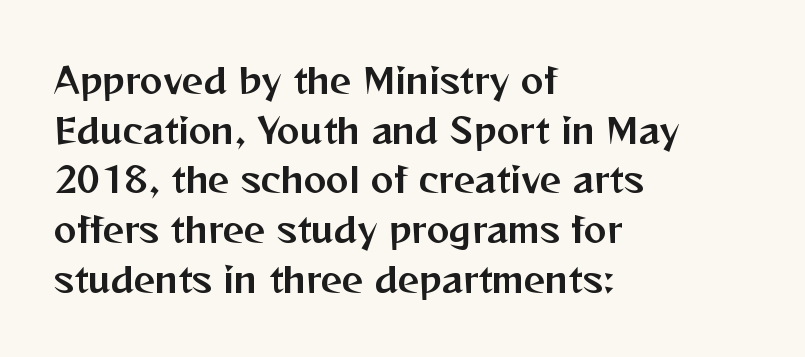
The image shows 34 px sans-serif type, upright; set left-aligned, normal line spacing (1.46x), normal letter spacing, not underlined; medium stroke contrast and a medium x-height.
